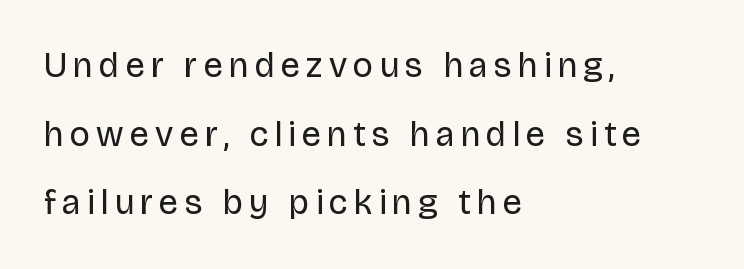
Q: Is the text bold? A: No.
Q: Is the text italic (slanted)? A: No, it is upright.
Q: Is the typeface a serif or a sans-serif typeface? A: Sans-serif.
Q: Is the text underlined? A: No.
Q: How is the paragraph aligned? A: Left-aligned.
Q: Is the spacing between lines tight, normal or loose? A: Loose.
Q: Width (condensed, normal, or wide)? A: Normal.
Q: Stroke contrast? A: Low.
Q: x-height? A: Large.
Q: Monospaced? A: No.
